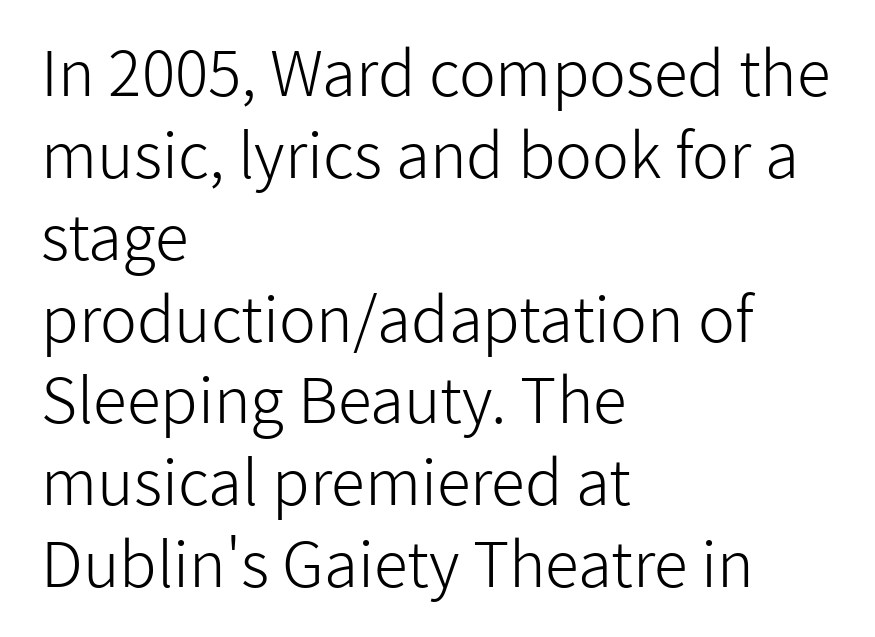
The image shows 62 px light sans-serif type, upright; set left-aligned, normal line spacing (1.32x), normal letter spacing, not underlined; low stroke contrast and a medium x-height.
